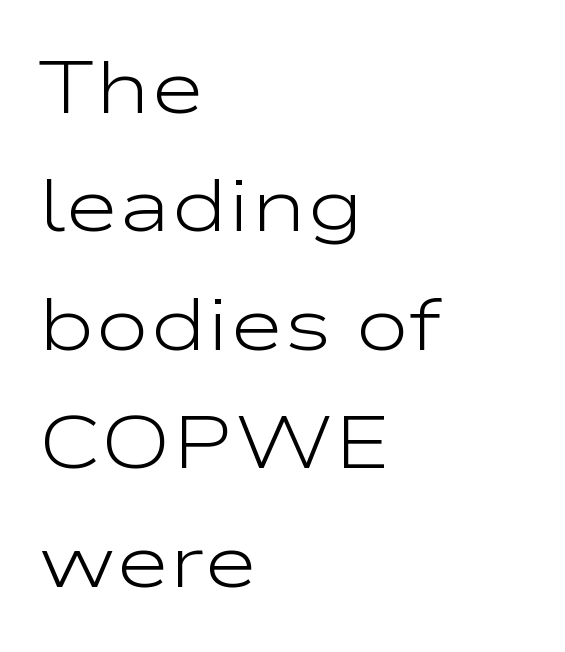
Q: Is the text bold? A: No.
Q: Is the text italic (slanted)? A: No, it is upright.
Q: Is the typeface a serif or a sans-serif typeface? A: Sans-serif.
Q: Is the text underlined? A: No.
Q: How is the paragraph aligned? A: Left-aligned.
Q: Is the spacing between letters normal or unusually wide? A: Normal.
Q: Is the spacing between lines tight, normal or loose? A: Normal.
Q: Width (condensed, normal, or wide)? A: Wide.
Q: Stroke contrast? A: Low.
Q: x-height? A: Medium.
Q: Monospaced? A: No.
